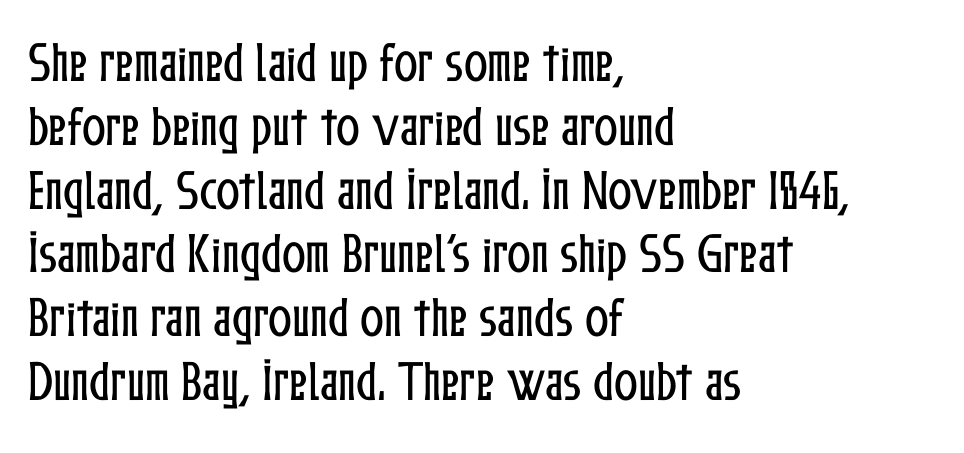
Q: Is the text italic (slanted)? A: No, it is upright.
Q: Is the text underlined? A: No.
Q: How is the paragraph aligned? A: Left-aligned.
Q: Is the spacing between letters normal or unusually wide? A: Normal.
Q: Is the spacing between lines tight, normal or loose? A: Normal.
Q: Width (condensed, normal, or wide)? A: Condensed.
Q: Stroke contrast? A: Low.
Q: x-height? A: Medium.
Q: Monospaced? A: No.
